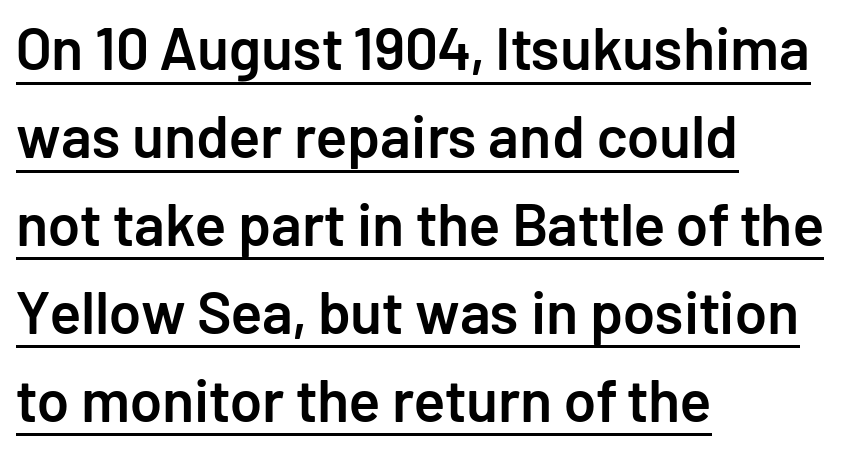
{"serif": "no", "italic": "no", "bold": "semi", "weight": "semibold", "width": "normal", "stroke_contrast": "low", "x_height": "medium", "monospaced": "no", "underline": "yes", "align": "left", "line_spacing": "normal", "line_spacing_ratio": 1.49, "letter_spacing": "normal", "letter_spacing_em": 0.0, "glyph_px": 59}
